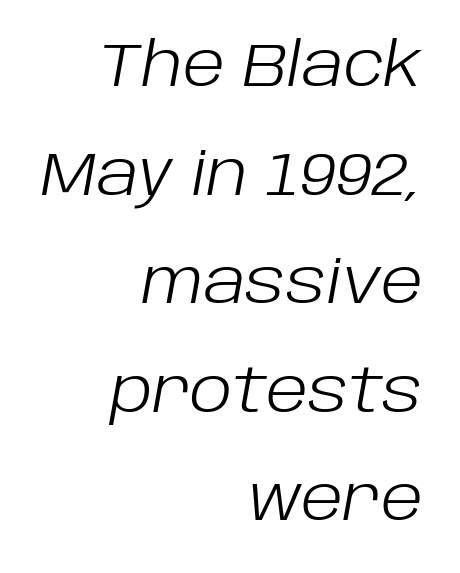
{"italic": "yes", "lean": "right", "slant_degrees": 10, "bold": "no", "weight": "light", "width": "normal", "stroke_contrast": "low", "x_height": "large", "monospaced": "no", "underline": "no", "align": "right", "line_spacing_ratio": 1.78, "letter_spacing": "normal", "letter_spacing_em": 0.0, "glyph_px": 61}
